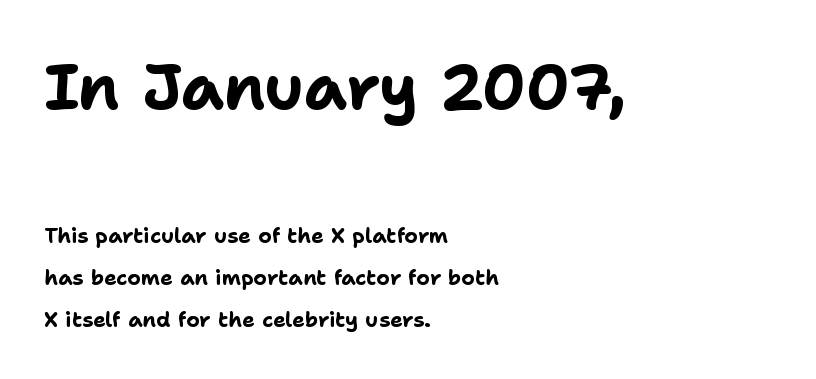
{"serif": "no", "italic": "no", "bold": "yes", "weight": "bold", "width": "normal", "stroke_contrast": "low", "x_height": "medium", "monospaced": "no", "underline": "no", "align": "left", "line_spacing": "loose", "line_spacing_ratio": 2.01, "letter_spacing": "normal", "letter_spacing_em": 0.0, "larger_block": "first", "size_ratio": 3.0, "glyph_px": 63}
